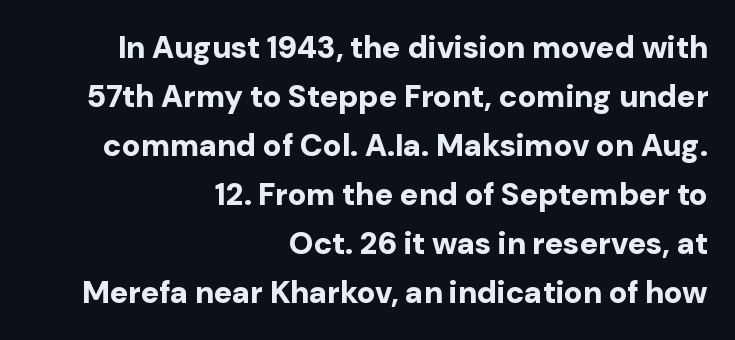
The image shows 31 px bold sans-serif type, upright; set right-aligned, normal line spacing (1.58x), normal letter spacing, not underlined; low stroke contrast and a medium x-height.
